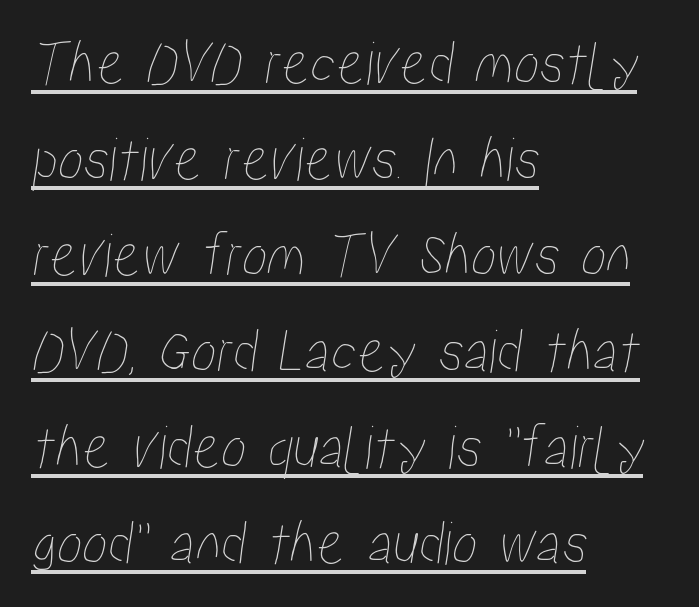
Emphasis is given by a line drawn under the lettering. The rendering uses natural spacing where letterforms have individual widths. Caption: multi-line text, flush left, ragged right. Short note: letters normally spaced. One glance says typical: line gaps are just what's usual.
